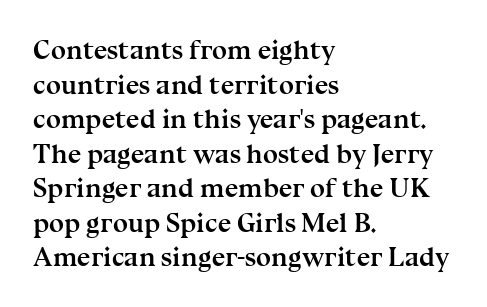
The image shows 27 px bold type, upright; set left-aligned, normal line spacing (1.28x), normal letter spacing, not underlined.
